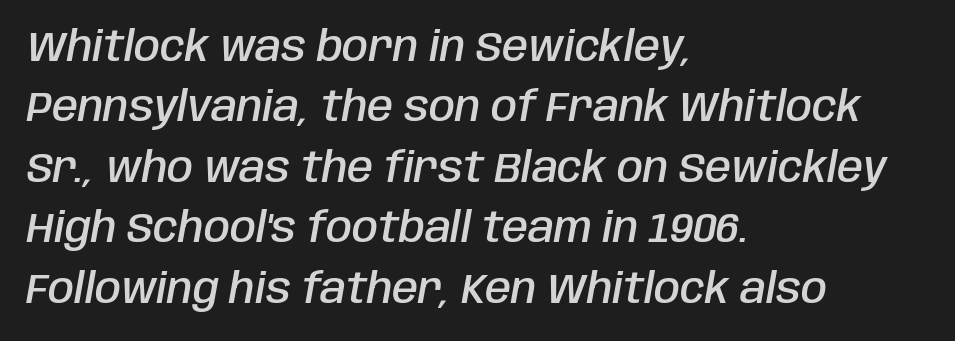
The image shows 42 px semibold, condensed type, italic (leaning right); set left-aligned, normal line spacing (1.44x), normal letter spacing, not underlined; low stroke contrast and a large x-height.
